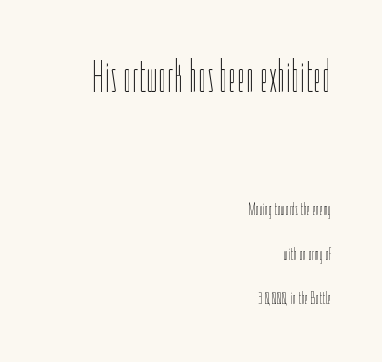
Q: Is the text bold? A: No.
Q: Is the text italic (slanted)? A: No, it is upright.
Q: Is the text underlined? A: No.
Q: How is the paragraph aligned? A: Right-aligned.
Q: Is the spacing between letters normal or unusually wide? A: Normal.
Q: Is the spacing between lines tight, normal or loose? A: Loose.
Q: Which block of text is set in a larger size, the first (top) or the second (bottom)? A: The first (top) one.
Q: Width (condensed, normal, or wide)? A: Condensed.
Q: Stroke contrast? A: Low.
Q: x-height? A: Medium.
Q: Monospaced? A: No.
